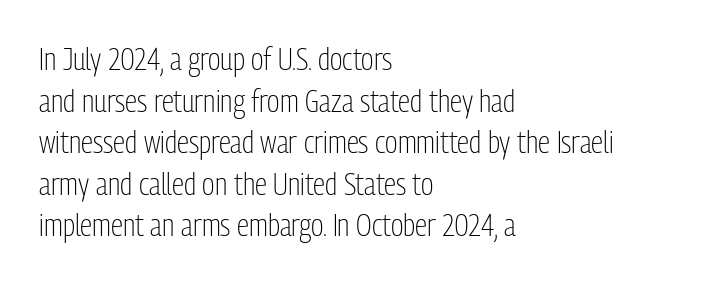
No feet cap the strokes, marking this as sans-serif type. Letters rest on an invisible, unmarked baseline. Horizontal bands of white between lines are of average thickness. Heft: none added — not bold. Tracking here is standard; glyphs follow each other at the usual distance.
